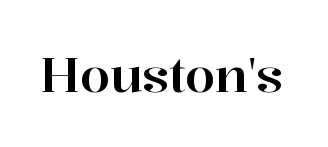
Q: Is the text italic (slanted)? A: No, it is upright.
Q: Is the typeface a serif or a sans-serif typeface? A: Serif.
Q: Is the text underlined? A: No.
Q: Is the spacing between letters normal or unusually wide? A: Normal.
Q: Width (condensed, normal, or wide)? A: Normal.
Q: Stroke contrast? A: High.
Q: x-height? A: Medium.
Q: Monospaced? A: No.
